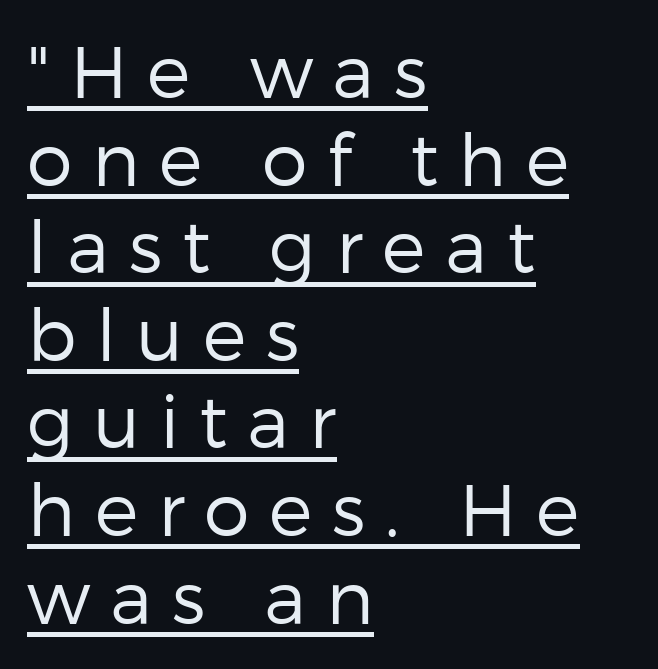
{"serif": "no", "italic": "no", "bold": "no", "weight": "regular", "width": "normal", "stroke_contrast": "low", "x_height": "medium", "monospaced": "no", "underline": "yes", "align": "left", "line_spacing_ratio": 1.2, "letter_spacing": "wide", "letter_spacing_em": 0.27, "glyph_px": 73}
